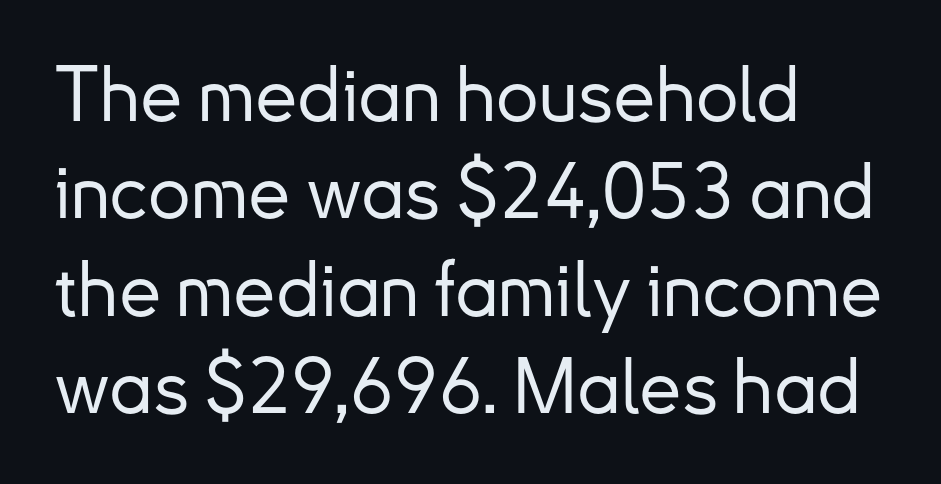
{"serif": "no", "italic": "no", "width": "normal", "stroke_contrast": "low", "x_height": "small", "monospaced": "no", "underline": "no", "align": "left", "line_spacing": "normal", "line_spacing_ratio": 1.28, "letter_spacing": "normal", "letter_spacing_em": 0.0, "glyph_px": 76}
